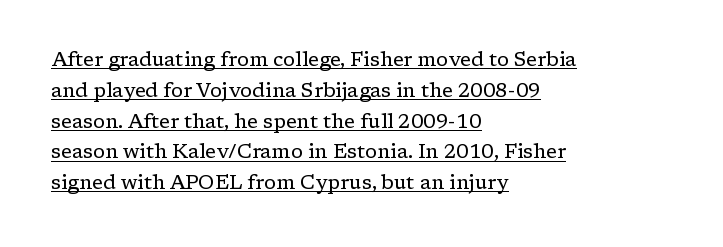
Q: Is the text bold? A: No.
Q: Is the text italic (slanted)? A: No, it is upright.
Q: Is the text underlined? A: Yes.
Q: How is the paragraph aligned? A: Left-aligned.
Q: Is the spacing between letters normal or unusually wide? A: Normal.
Q: Is the spacing between lines tight, normal or loose? A: Normal.
